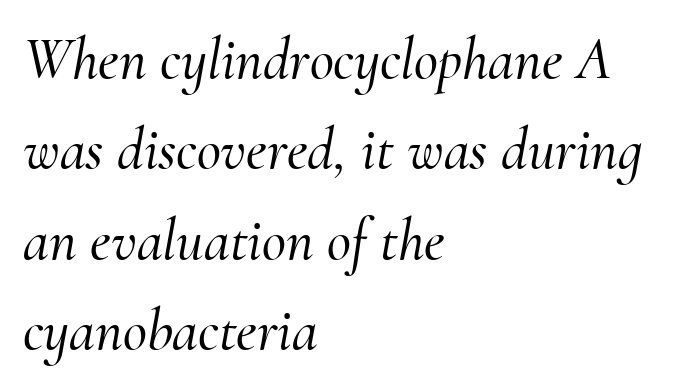
The image shows 59 px serif type, italic (leaning right); set left-aligned, normal line spacing (1.53x), normal letter spacing, not underlined; medium stroke contrast and a small x-height.
